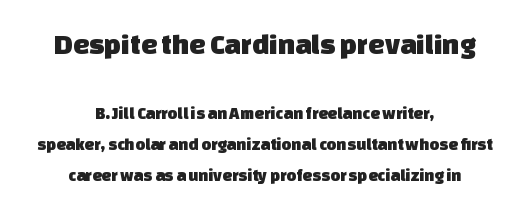
Q: Is the typeface a serif or a sans-serif typeface? A: Sans-serif.
Q: Is the text underlined? A: No.
Q: How is the paragraph aligned? A: Centered.
Q: Is the spacing between letters normal or unusually wide? A: Normal.
Q: Which block of text is set in a larger size, the first (top) or the second (bottom)? A: The first (top) one.
Q: Width (condensed, normal, or wide)? A: Normal.
Q: Stroke contrast? A: Low.
Q: x-height? A: Large.
Q: Monospaced? A: No.
